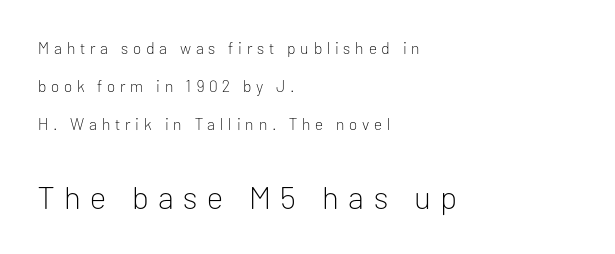
Q: Is the text bold? A: No.
Q: Is the text italic (slanted)? A: No, it is upright.
Q: Is the typeface a serif or a sans-serif typeface? A: Sans-serif.
Q: Is the text underlined? A: No.
Q: How is the paragraph aligned? A: Left-aligned.
Q: Is the spacing between letters normal or unusually wide? A: Unusually wide.
Q: Is the spacing between lines tight, normal or loose? A: Loose.
Q: Which block of text is set in a larger size, the first (top) or the second (bottom)? A: The second (bottom) one.
Q: Width (condensed, normal, or wide)? A: Normal.
Q: Stroke contrast? A: Low.
Q: x-height? A: Medium.
Q: Monospaced? A: No.
